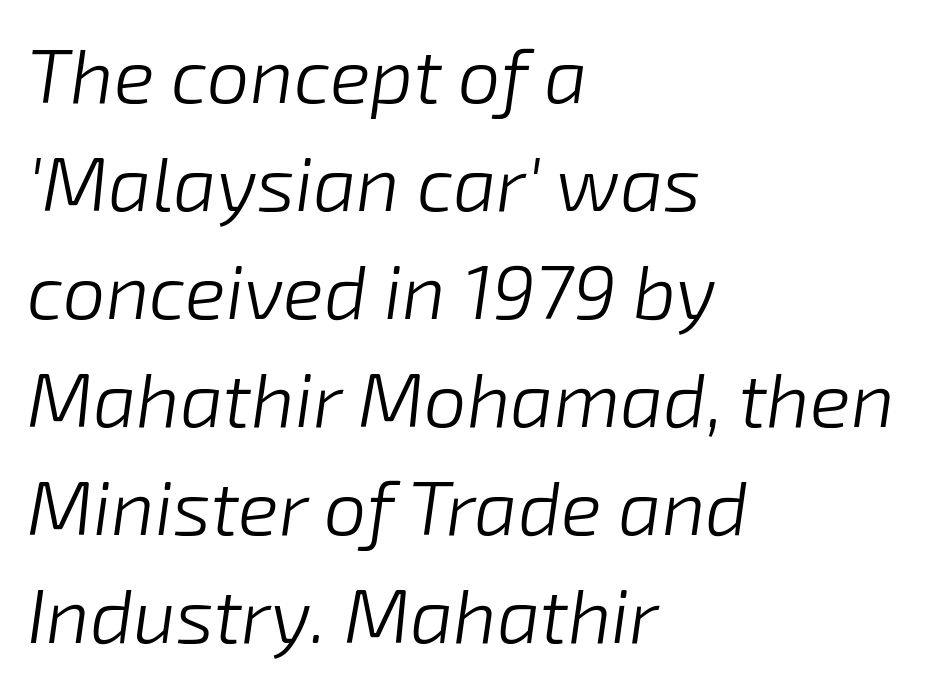
The image shows 76 px light type, italic (leaning right); set left-aligned, normal line spacing (1.42x), normal letter spacing, not underlined; low stroke contrast and a medium x-height.
